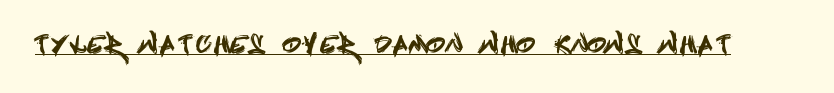
Q: Is the text italic (slanted)? A: Yes.
Q: Is the text underlined? A: Yes.
Q: Is the spacing between letters normal or unusually wide? A: Unusually wide.
